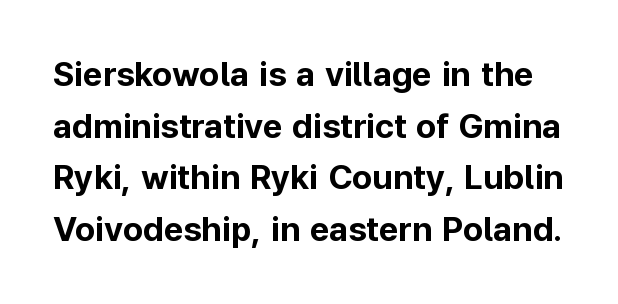
{"serif": "no", "italic": "no", "bold": "yes", "weight": "bold", "width": "normal", "stroke_contrast": "low", "x_height": "medium", "monospaced": "no", "underline": "no", "line_spacing": "normal", "line_spacing_ratio": 1.52, "letter_spacing": "normal", "letter_spacing_em": 0.0, "glyph_px": 34}
